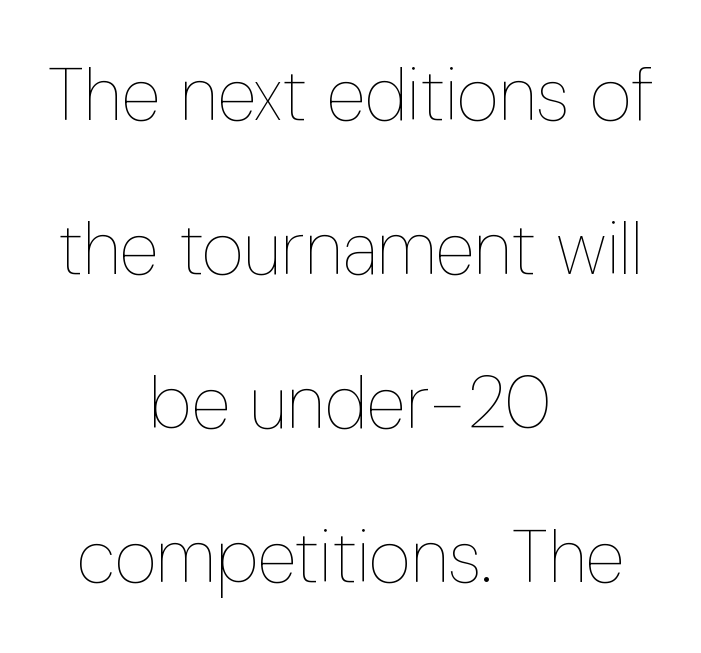
{"italic": "no", "bold": "no", "weight": "thin", "width": "condensed", "stroke_contrast": "low", "x_height": "medium", "monospaced": "no", "underline": "no", "align": "center", "line_spacing": "loose", "line_spacing_ratio": 2.11, "letter_spacing": "normal", "letter_spacing_em": 0.0, "glyph_px": 73}
